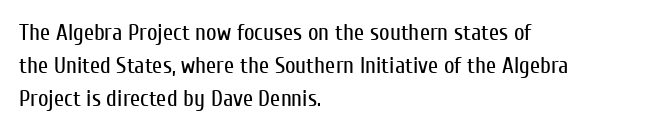
Does extra space separate the letters? No, they use regular spacing. The rendering anchors every line to the left-hand side. The axis of the letterforms is exactly vertical. These lines sit exactly where default settings would place them. Ink coverage per letter is moderate at most. Bare-footed words on every line.
